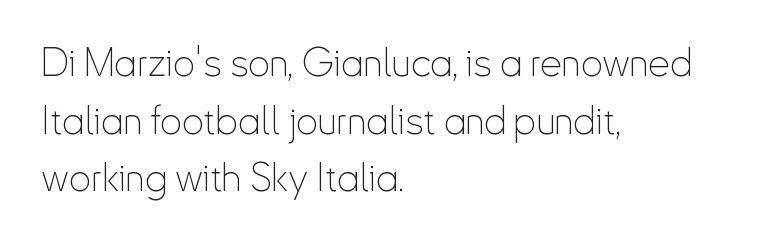
{"serif": "no", "italic": "no", "bold": "no", "weight": "thin", "width": "condensed", "stroke_contrast": "low", "x_height": "small", "monospaced": "no", "underline": "no", "align": "left", "line_spacing": "normal", "line_spacing_ratio": 1.48, "letter_spacing": "normal", "letter_spacing_em": 0.0, "glyph_px": 39}
